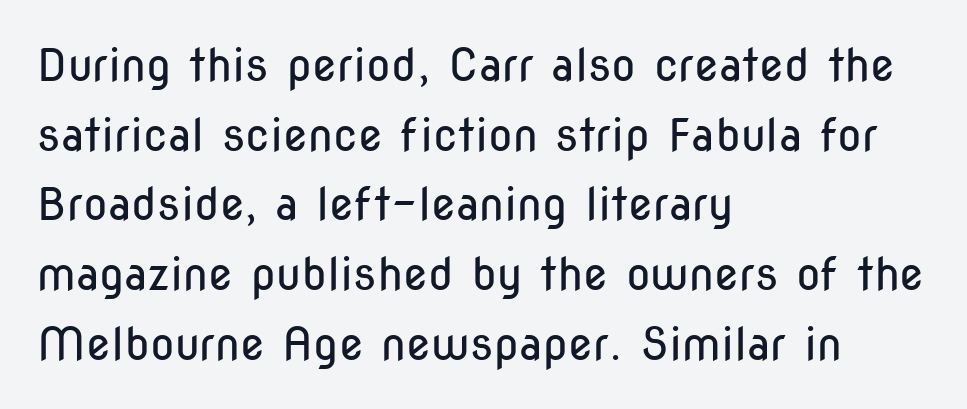
{"serif": "no", "italic": "no", "bold": "no", "weight": "regular", "width": "condensed", "stroke_contrast": "low", "x_height": "medium", "monospaced": "no", "underline": "no", "align": "left", "line_spacing": "normal", "line_spacing_ratio": 1.55, "letter_spacing": "normal", "letter_spacing_em": 0.0, "glyph_px": 45}
